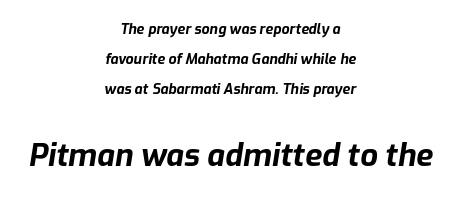
{"italic": "yes", "lean": "right", "slant_degrees": 9, "bold": "yes", "weight": "bold", "width": "normal", "stroke_contrast": "low", "x_height": "medium", "monospaced": "no", "underline": "no", "align": "center", "line_spacing": "loose", "line_spacing_ratio": 2.15, "letter_spacing": "normal", "letter_spacing_em": 0.0, "larger_block": "second", "size_ratio": 2.21, "glyph_px": 31}
